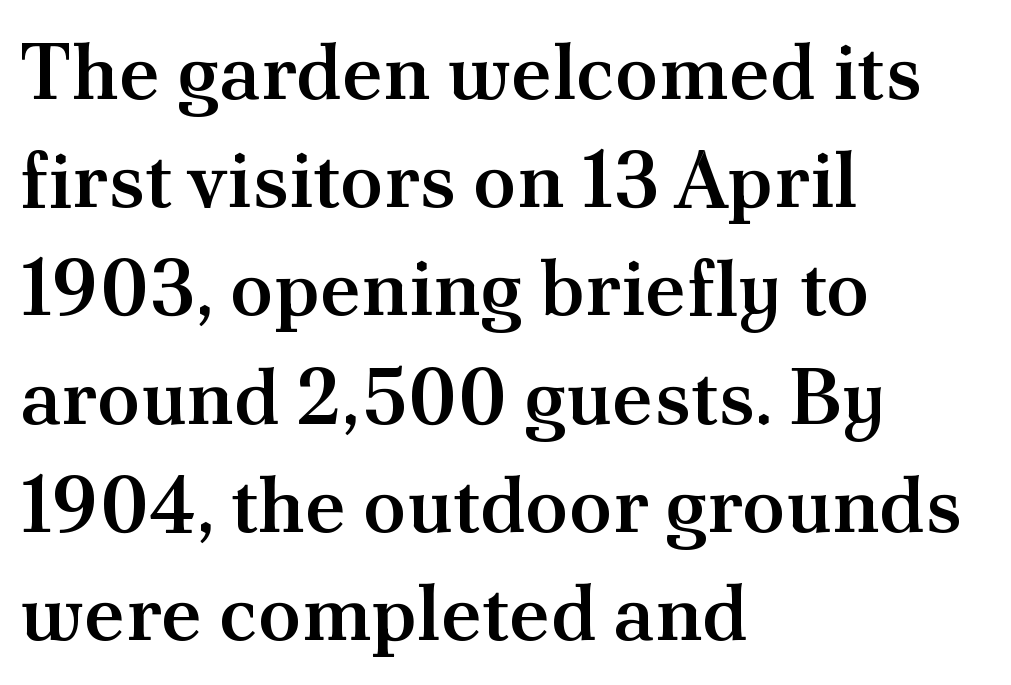
The image shows 79 px semibold serif type, upright; set left-aligned, normal line spacing (1.37x), normal letter spacing, not underlined; medium stroke contrast and a small x-height.
